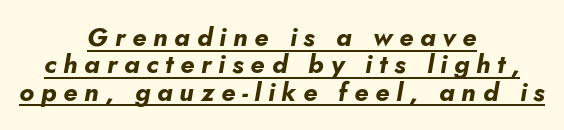
{"italic": "yes", "lean": "right", "slant_degrees": 10, "bold": "yes", "underline": "yes", "align": "center", "line_spacing": "tight", "line_spacing_ratio": 1.05, "letter_spacing": "wide", "letter_spacing_em": 0.26, "glyph_px": 26}
